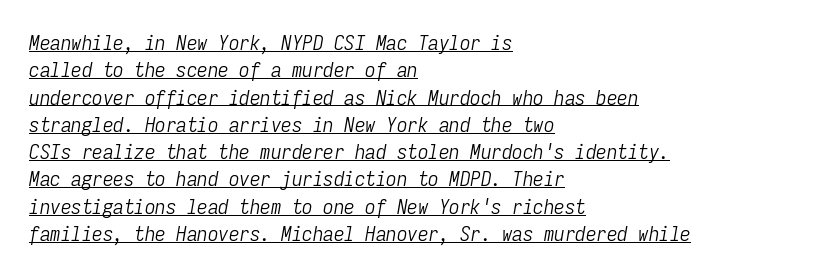
{"italic": "yes", "lean": "right", "slant_degrees": 9, "bold": "no", "underline": "yes", "align": "left", "line_spacing": "normal", "line_spacing_ratio": 1.3, "letter_spacing": "normal", "letter_spacing_em": 0.0, "glyph_px": 21}
